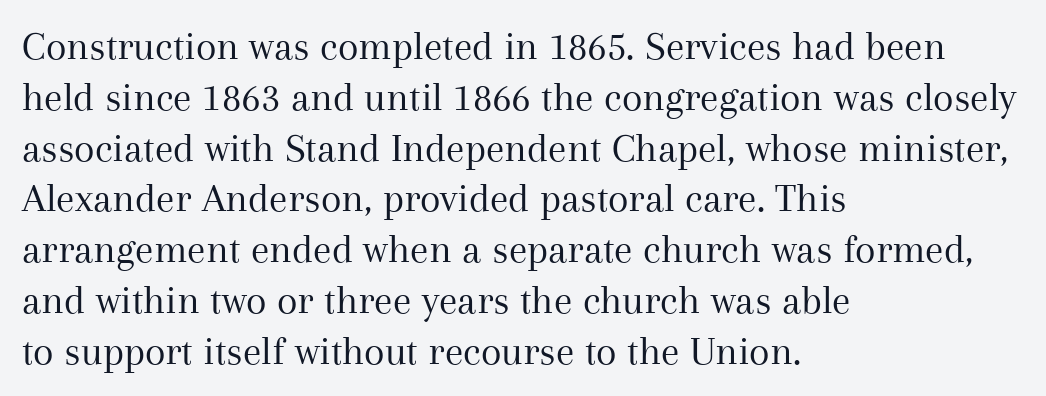
{"serif": "yes", "italic": "no", "bold": "no", "weight": "regular", "width": "normal", "stroke_contrast": "medium", "x_height": "medium", "monospaced": "no", "underline": "no", "align": "left", "line_spacing_ratio": 1.21, "letter_spacing": "normal", "letter_spacing_em": 0.0, "glyph_px": 42}
